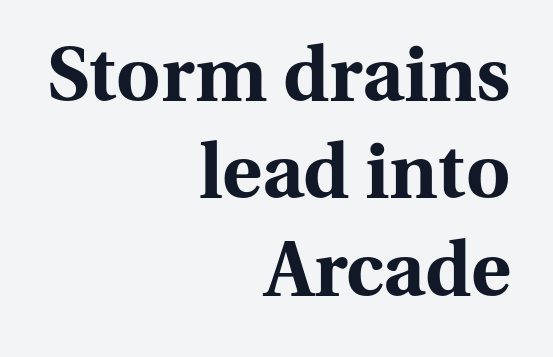
Q: Is the text bold? A: Yes.
Q: Is the text italic (slanted)? A: No, it is upright.
Q: Is the typeface a serif or a sans-serif typeface? A: Serif.
Q: Is the text underlined? A: No.
Q: How is the paragraph aligned? A: Right-aligned.
Q: Is the spacing between letters normal or unusually wide? A: Normal.
Q: Is the spacing between lines tight, normal or loose? A: Normal.
Q: Width (condensed, normal, or wide)? A: Normal.
Q: Stroke contrast? A: Medium.
Q: x-height? A: Medium.
Q: Monospaced? A: No.
